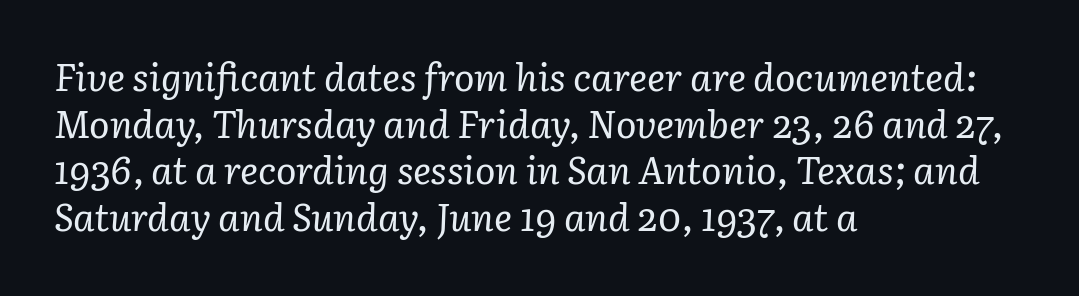
The image shows 38 px regular-weight serif type, italic (leaning right); set left-aligned, line spacing 1.23x, normal letter spacing, not underlined; low stroke contrast and a medium x-height.
